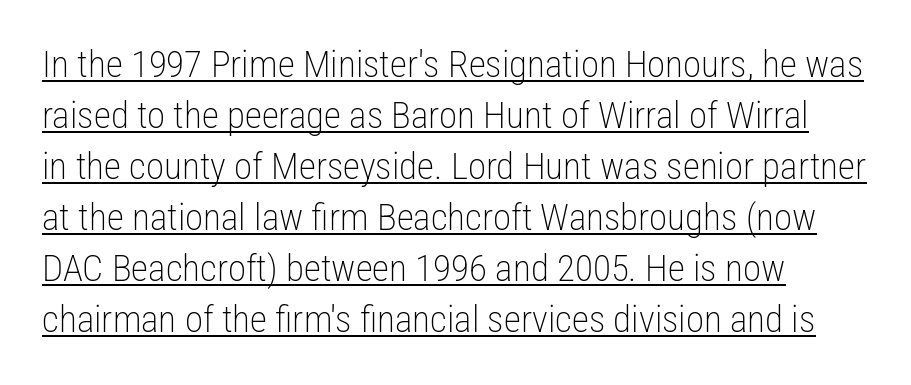
The image shows 37 px light, condensed sans-serif type, upright; set left-aligned, normal line spacing (1.38x), normal letter spacing, underlined; low stroke contrast and a medium x-height.
